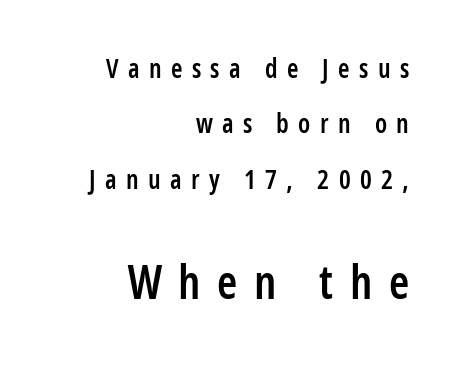
{"serif": "no", "italic": "no", "bold": "semi", "weight": "semibold", "width": "condensed", "stroke_contrast": "low", "x_height": "medium", "monospaced": "no", "underline": "no", "align": "right", "line_spacing": "loose", "line_spacing_ratio": 2.13, "letter_spacing": "wide", "letter_spacing_em": 0.36, "larger_block": "second", "size_ratio": 1.77, "glyph_px": 46}
